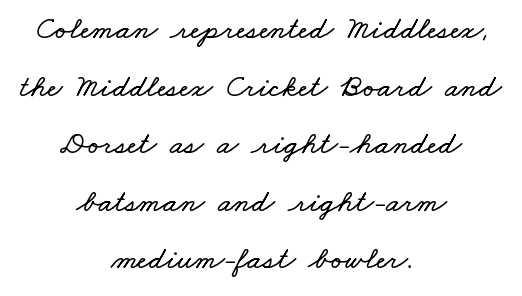
The image shows 32 px wide type; set centered, line spacing 1.8x, normal letter spacing, not underlined; low stroke contrast and a small x-height.
